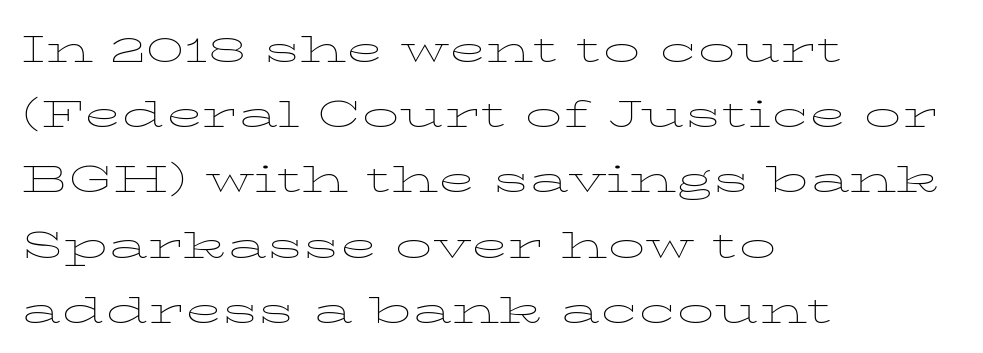
Q: Is the text bold? A: No.
Q: Is the text italic (slanted)? A: No, it is upright.
Q: Is the text underlined? A: No.
Q: How is the paragraph aligned? A: Left-aligned.
Q: Is the spacing between letters normal or unusually wide? A: Normal.
Q: Is the spacing between lines tight, normal or loose? A: Normal.
Q: Width (condensed, normal, or wide)? A: Wide.
Q: Stroke contrast? A: Low.
Q: x-height? A: Medium.
Q: Monospaced? A: No.
